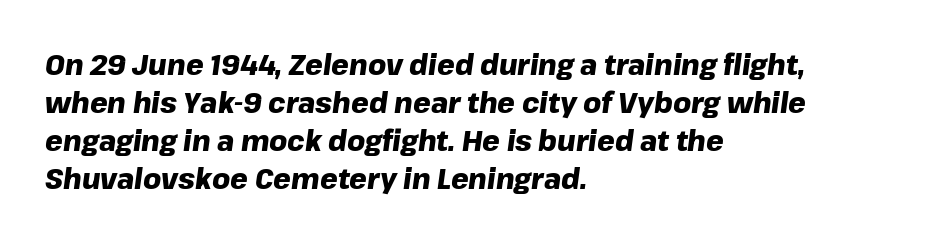
A full-strength bold gives these letters their thick strokes. Quick note: interline space is typical. Spacing verdict: proportional, widths tailored to each character. You could call the tracking neutral — neither tight nor loose. Quick note: underline off. This sample is left-justified, so line endings fall wherever the words run out.
